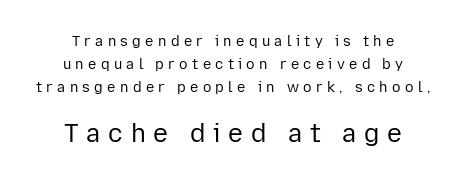
{"italic": "no", "bold": "no", "underline": "no", "align": "center", "line_spacing": "normal", "line_spacing_ratio": 1.63, "letter_spacing": "wide", "letter_spacing_em": 0.31, "larger_block": "second", "size_ratio": 1.79, "glyph_px": 25}
